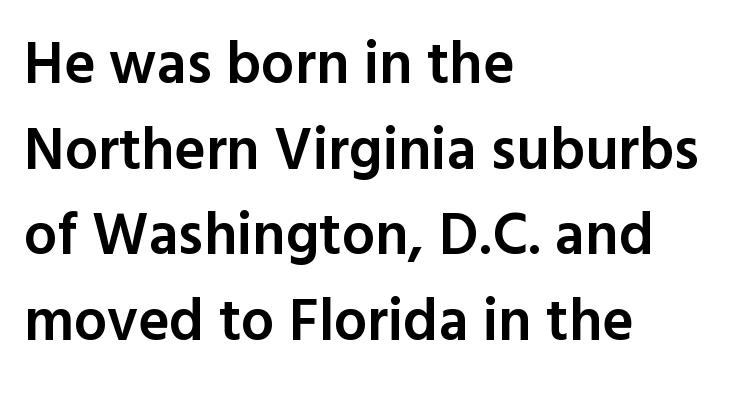
Moderately thickened strokes mark this as semibold type. Check the space under the baseline: it is left empty. In terms of letterform style, serifs are entirely absent. A normal amount of white space separates one row of letters from the next.
